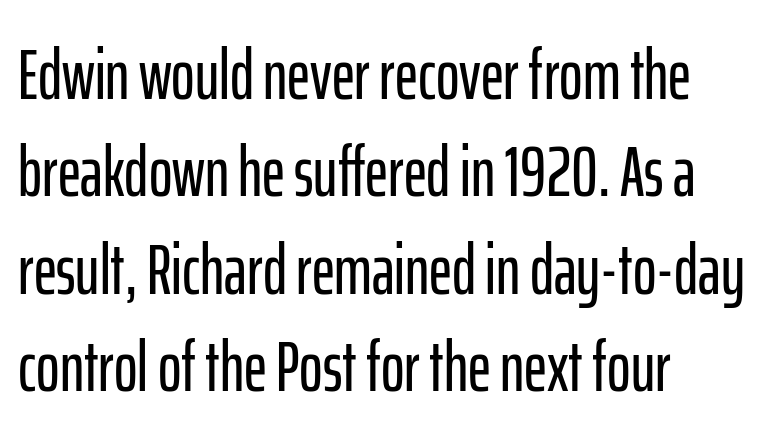
Q: Is the text italic (slanted)? A: No, it is upright.
Q: Is the typeface a serif or a sans-serif typeface? A: Sans-serif.
Q: Is the text underlined? A: No.
Q: How is the paragraph aligned? A: Left-aligned.
Q: Is the spacing between letters normal or unusually wide? A: Normal.
Q: Is the spacing between lines tight, normal or loose? A: Normal.
Q: Width (condensed, normal, or wide)? A: Condensed.
Q: Stroke contrast? A: Low.
Q: x-height? A: Medium.
Q: Monospaced? A: No.
